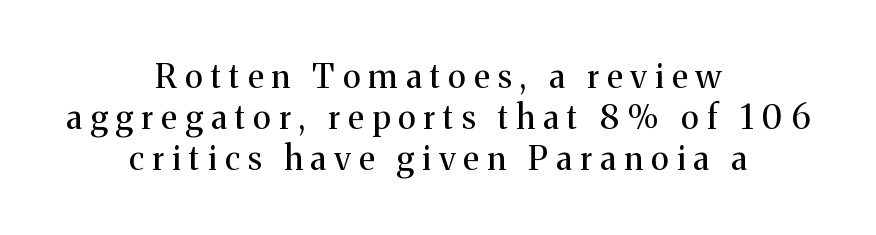
The typeface chosen for these lines features serifs. Descenders are the only things crossing below the line. Nothing heavy about these letters — not bold at all. Italic? Not at all — the glyphs are vertical. What stands out about the letter spacing? Its width — letters are far apart. Short and long lines alike share a common midpoint.
